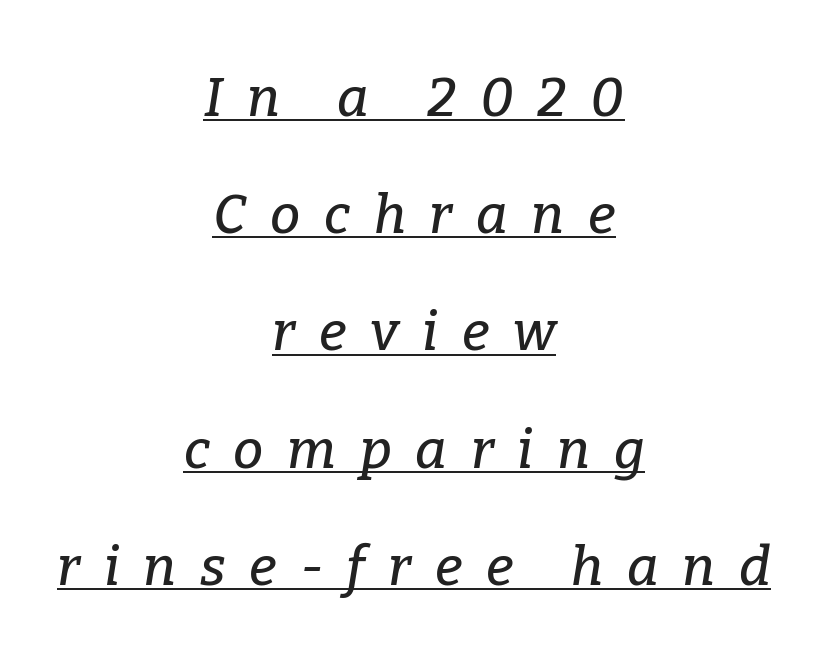
{"serif": "yes", "italic": "yes", "lean": "right", "slant_degrees": 9, "width": "normal", "stroke_contrast": "low", "x_height": "medium", "monospaced": "no", "underline": "yes", "align": "center", "line_spacing": "loose", "line_spacing_ratio": 2.17, "letter_spacing": "wide", "letter_spacing_em": 0.44, "glyph_px": 54}
